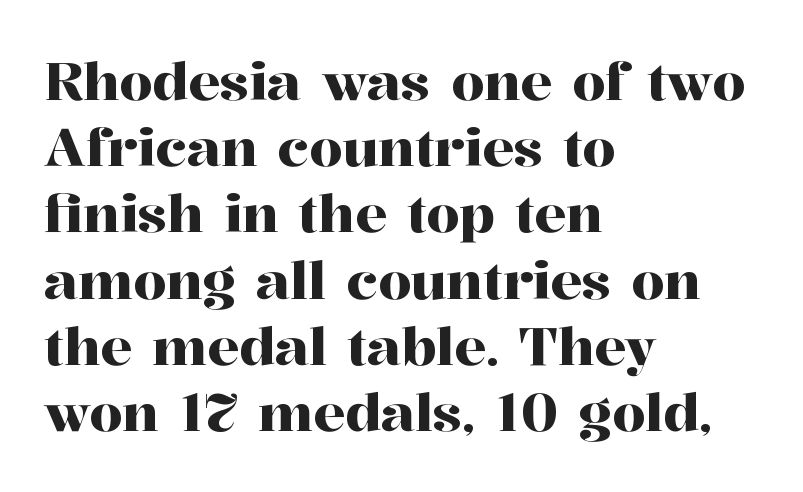
The image shows 53 px serif type, upright; set left-aligned, normal line spacing (1.25x), normal letter spacing, not underlined; high stroke contrast and a medium x-height.
